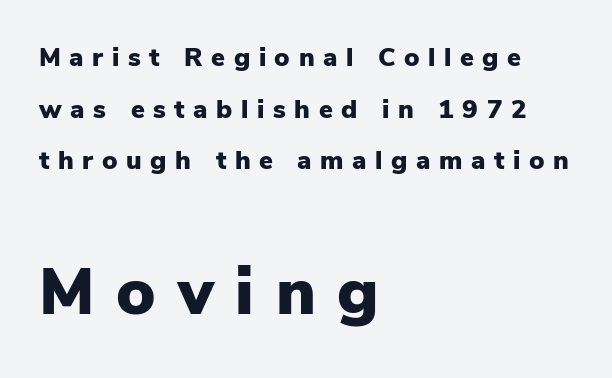
The image shows 66 px heavy sans-serif type, upright; set left-aligned, loose line spacing (1.99x), unusually wide letter spacing (+0.33 em), not underlined; the second (bottom) block is 2.54x larger; low stroke contrast and a medium x-height.
